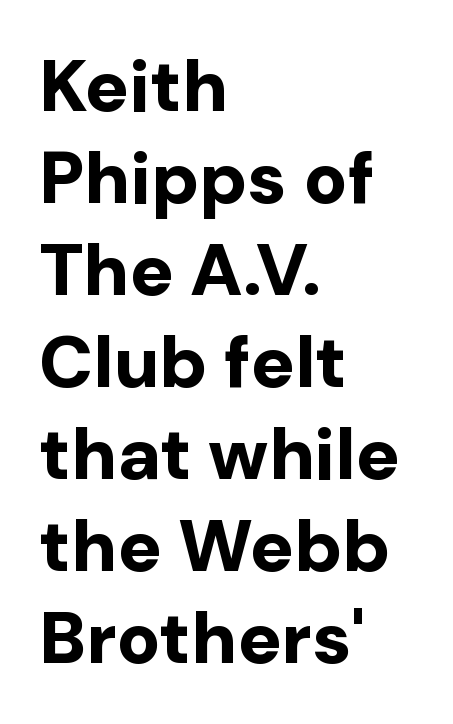
Q: Is the text bold? A: Yes.
Q: Is the text italic (slanted)? A: No, it is upright.
Q: Is the typeface a serif or a sans-serif typeface? A: Sans-serif.
Q: Is the text underlined? A: No.
Q: How is the paragraph aligned? A: Left-aligned.
Q: Is the spacing between letters normal or unusually wide? A: Normal.
Q: Is the spacing between lines tight, normal or loose? A: Normal.
Q: Width (condensed, normal, or wide)? A: Normal.
Q: Stroke contrast? A: Low.
Q: x-height? A: Medium.
Q: Monospaced? A: No.
